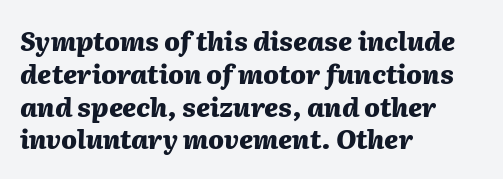
Q: Is the text bold? A: Yes.
Q: Is the text italic (slanted)? A: Yes, it leans right by about 2 degrees.
Q: Is the text underlined? A: No.
Q: How is the paragraph aligned? A: Left-aligned.
Q: Is the spacing between letters normal or unusually wide? A: Normal.
Q: Is the spacing between lines tight, normal or loose? A: Normal.
